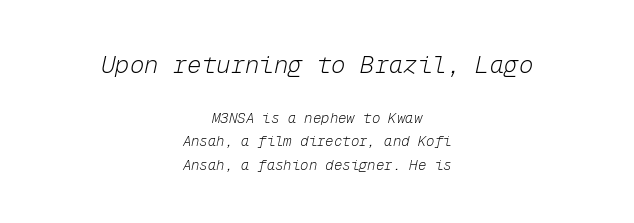
The text carries the slant typical of an italic or oblique font. The typesetter chose a symmetrical, centered arrangement here. This rendering features lettering with no underline. Compare the two chunks: the upper has the greater cap height.
